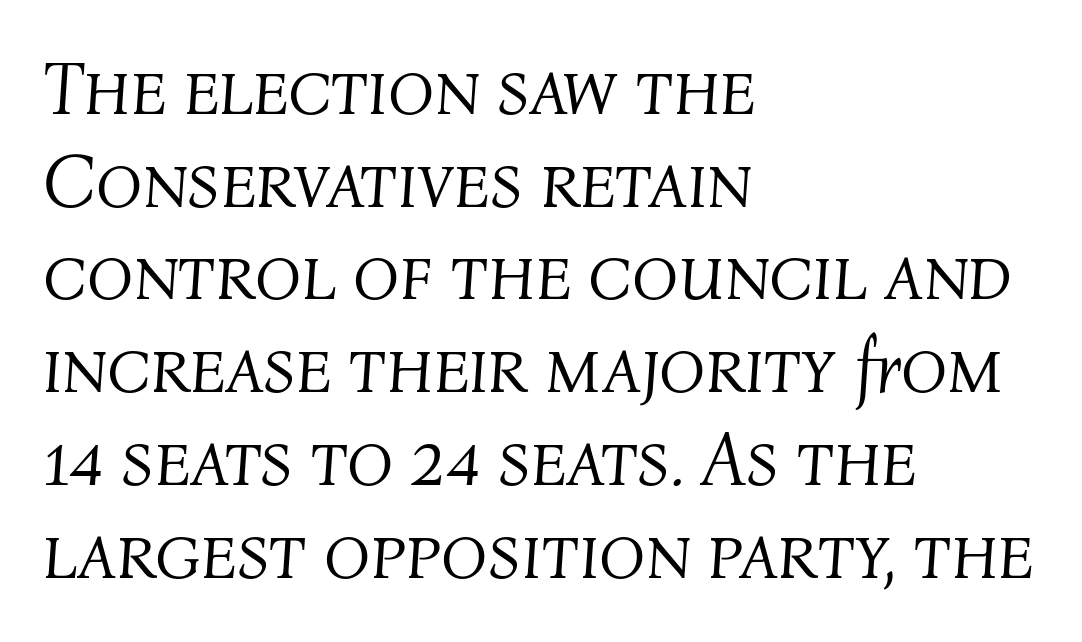
{"italic": "yes", "lean": "right", "slant_degrees": 4, "bold": "no", "weight": "light", "width": "normal", "stroke_contrast": "medium", "x_height": "medium", "monospaced": "no", "underline": "no", "align": "left", "line_spacing_ratio": 1.22, "letter_spacing": "normal", "letter_spacing_em": 0.0, "glyph_px": 76}
